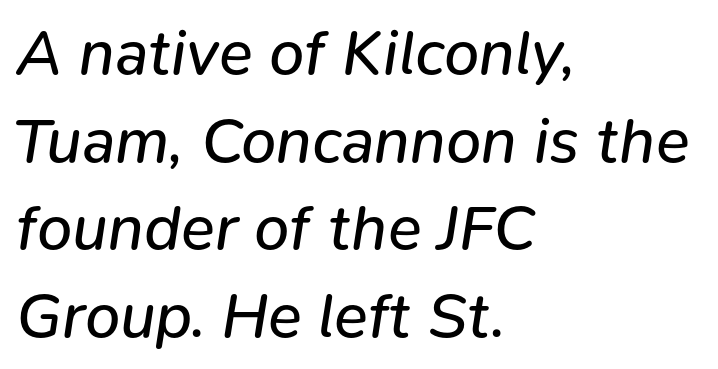
A bare baseline throughout the passage. Do the characters align in a grid? No, the font is proportional. The vertical gap from one line to the next is medium. The passage is arranged the way most books set body copy — flush left. The tracking reads as untouched default to a designer's eye.
